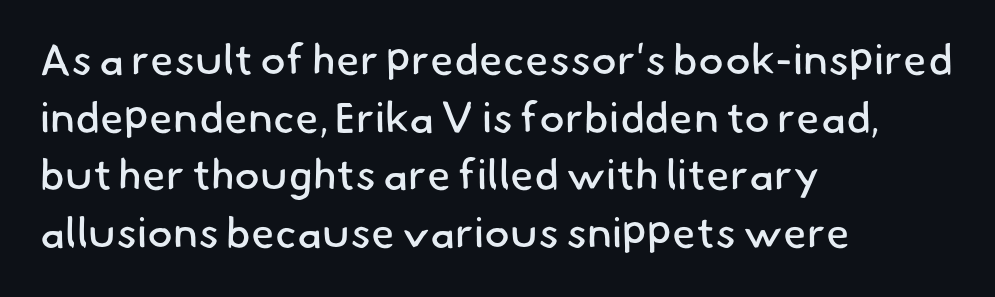
{"serif": "no", "bold": "no", "weight": "regular", "width": "normal", "stroke_contrast": "low", "x_height": "small", "monospaced": "no", "underline": "no", "align": "left", "line_spacing": "normal", "line_spacing_ratio": 1.34, "letter_spacing": "normal", "letter_spacing_em": 0.0, "glyph_px": 43}
